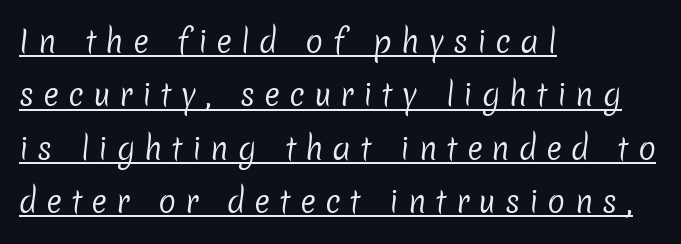
Q: Is the text bold? A: No.
Q: Is the typeface a serif or a sans-serif typeface? A: Sans-serif.
Q: Is the text underlined? A: Yes.
Q: How is the paragraph aligned? A: Left-aligned.
Q: Is the spacing between letters normal or unusually wide? A: Unusually wide.
Q: Width (condensed, normal, or wide)? A: Normal.
Q: Stroke contrast? A: Low.
Q: x-height? A: Medium.
Q: Monospaced? A: No.
